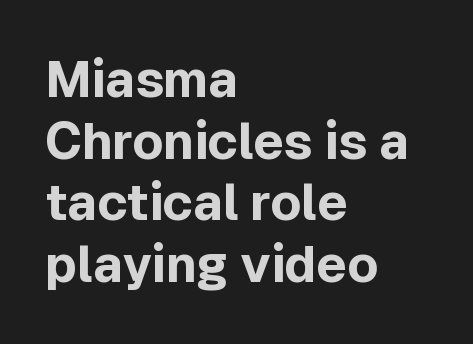
The rendering uses natural spacing where letterforms have individual widths. A dark, heavy texture on the line: the type is bold. To sum up the face: it is a sans, with no serifs. The rendering keeps characters at their native spacing. Honestly, there is no underline to notice here at all.
